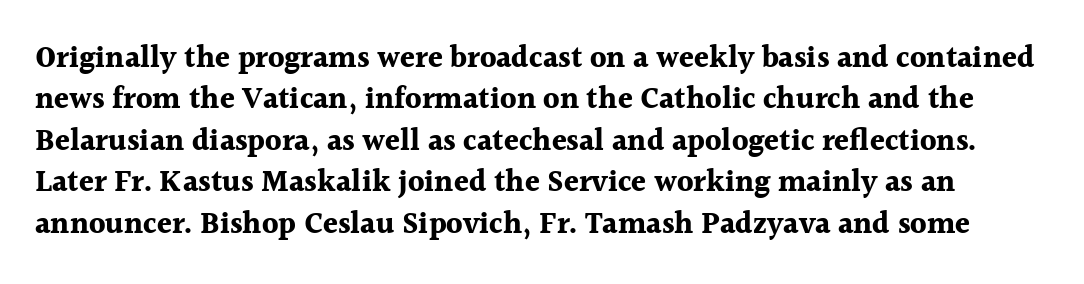
Q: Is the text bold? A: Yes.
Q: Is the text italic (slanted)? A: No, it is upright.
Q: Is the typeface a serif or a sans-serif typeface? A: Serif.
Q: Is the text underlined? A: No.
Q: Is the spacing between letters normal or unusually wide? A: Normal.
Q: Is the spacing between lines tight, normal or loose? A: Normal.
Q: Width (condensed, normal, or wide)? A: Normal.
Q: x-height? A: Medium.
Q: Monospaced? A: No.
